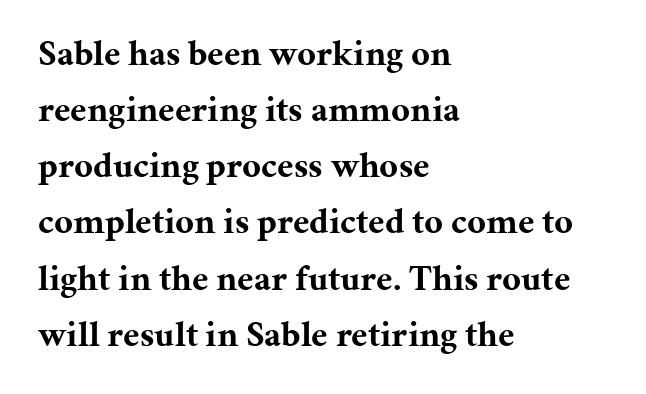
Q: Is the text bold? A: Yes.
Q: Is the text italic (slanted)? A: No, it is upright.
Q: Is the typeface a serif or a sans-serif typeface? A: Serif.
Q: Is the text underlined? A: No.
Q: How is the paragraph aligned? A: Left-aligned.
Q: Is the spacing between letters normal or unusually wide? A: Normal.
Q: Is the spacing between lines tight, normal or loose? A: Normal.
Q: Width (condensed, normal, or wide)? A: Normal.
Q: Stroke contrast? A: Medium.
Q: x-height? A: Medium.
Q: Monospaced? A: No.
